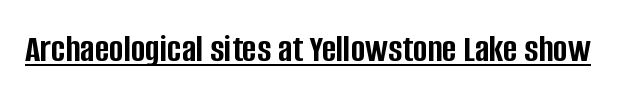
Q: Is the text bold? A: Yes.
Q: Is the text italic (slanted)? A: No, it is upright.
Q: Is the typeface a serif or a sans-serif typeface? A: Sans-serif.
Q: Is the text underlined? A: Yes.
Q: Is the spacing between letters normal or unusually wide? A: Normal.
Q: Width (condensed, normal, or wide)? A: Condensed.
Q: Stroke contrast? A: Low.
Q: x-height? A: Large.
Q: Monospaced? A: No.
